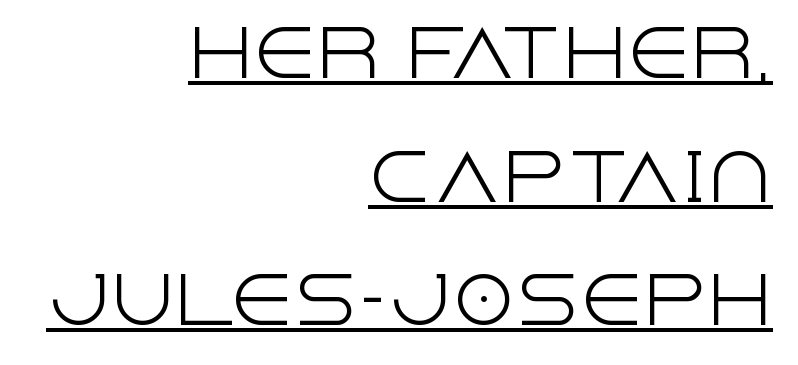
{"serif": "no", "italic": "no", "bold": "no", "weight": "light", "width": "normal", "x_height": "large", "monospaced": "no", "underline": "yes", "align": "right", "line_spacing": "loose", "line_spacing_ratio": 1.93, "letter_spacing": "normal", "letter_spacing_em": 0.0, "glyph_px": 64}
